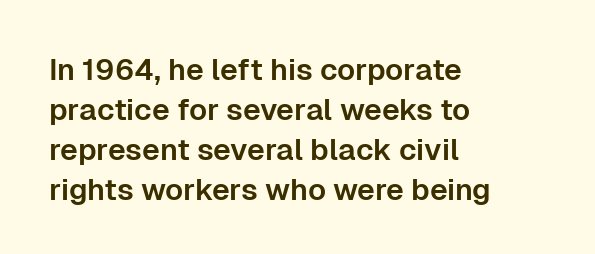
{"serif": "no", "italic": "no", "width": "normal", "stroke_contrast": "low", "x_height": "medium", "monospaced": "no", "underline": "no", "align": "left", "line_spacing": "normal", "line_spacing_ratio": 1.33, "letter_spacing": "normal", "letter_spacing_em": 0.0, "glyph_px": 30}
